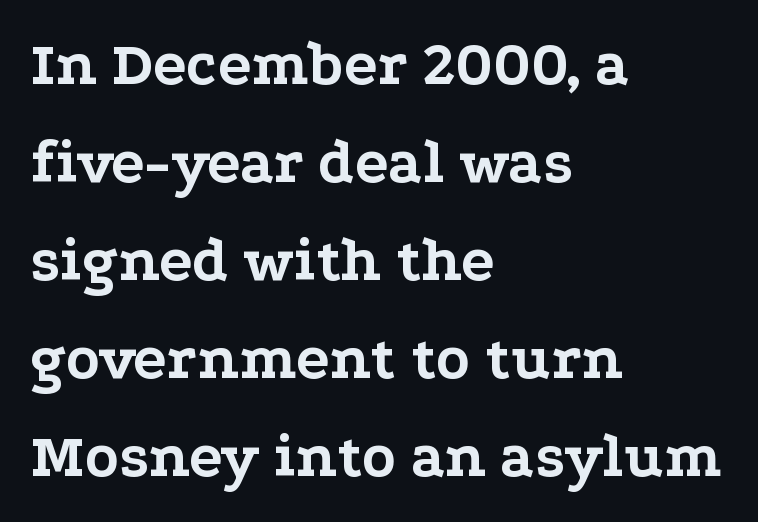
{"serif": "yes", "italic": "no", "bold": "yes", "weight": "bold", "width": "wide", "stroke_contrast": "low", "x_height": "medium", "monospaced": "no", "underline": "no", "align": "left", "line_spacing": "normal", "line_spacing_ratio": 1.58, "letter_spacing": "normal", "letter_spacing_em": 0.0, "glyph_px": 62}
